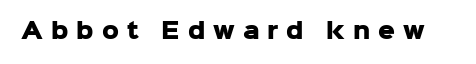
{"italic": "no", "bold": "yes", "underline": "no", "letter_spacing": "wide", "letter_spacing_em": 0.38, "glyph_px": 21}
